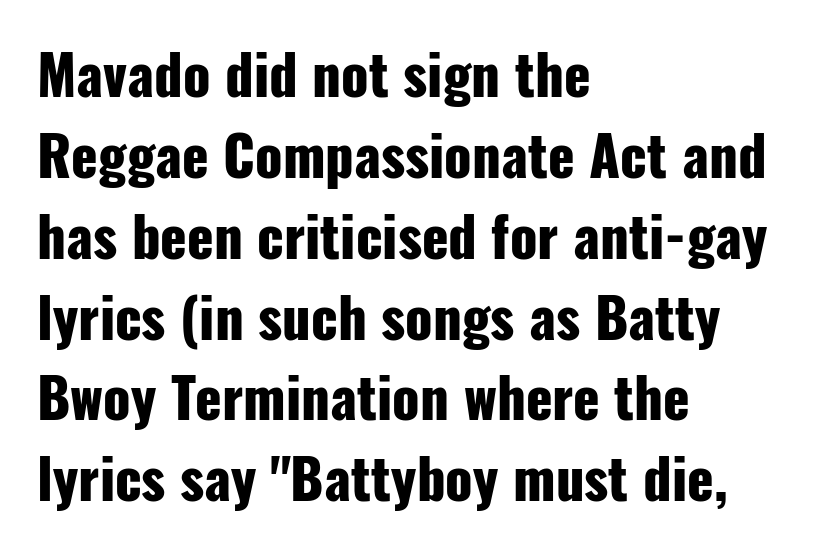
The image shows 55 px heavy, condensed sans-serif type, upright; set left-aligned, normal line spacing (1.47x), normal letter spacing, not underlined; low stroke contrast and a medium x-height.
